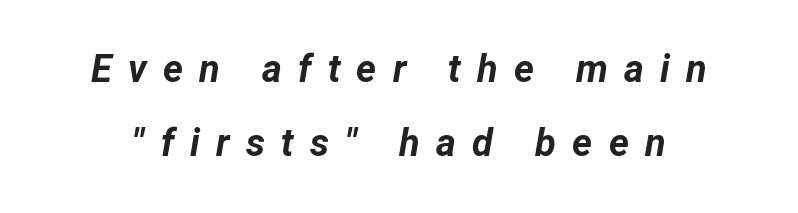
Each new line begins a long way beneath the previous one. Slanted lettering throughout. Is the type bold? Yes — the strokes are clearly thick and heavy. The space directly below the letters is spotless.
